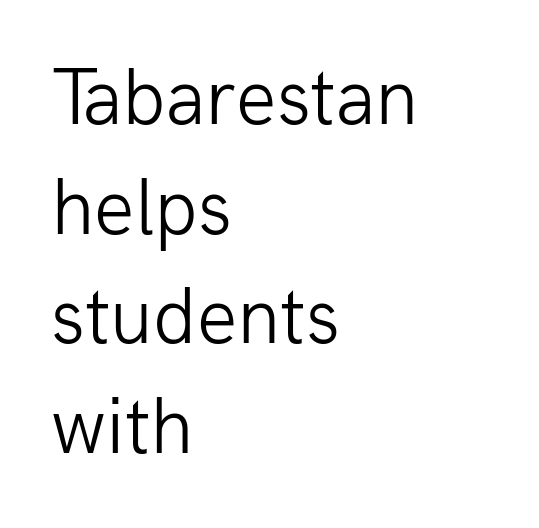
The image shows 80 px light sans-serif type, upright; set left-aligned, normal line spacing (1.37x), normal letter spacing, not underlined; low stroke contrast and a medium x-height.
